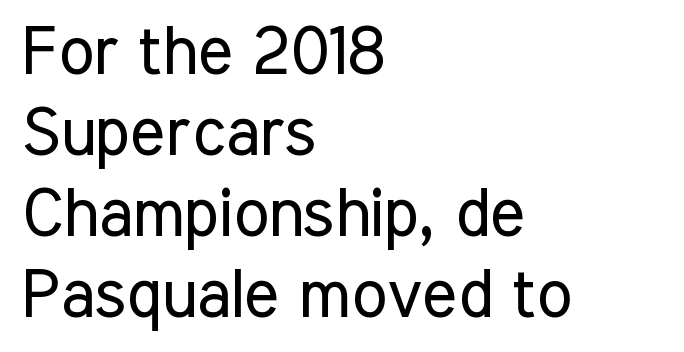
Q: Is the text bold? A: No.
Q: Is the text italic (slanted)? A: No, it is upright.
Q: Is the typeface a serif or a sans-serif typeface? A: Sans-serif.
Q: Is the text underlined? A: No.
Q: How is the paragraph aligned? A: Left-aligned.
Q: Is the spacing between letters normal or unusually wide? A: Normal.
Q: Width (condensed, normal, or wide)? A: Condensed.
Q: Stroke contrast? A: Low.
Q: x-height? A: Medium.
Q: Monospaced? A: No.
